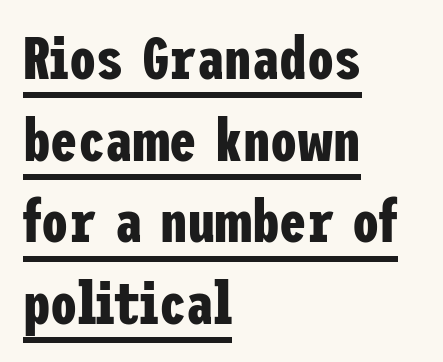
{"serif": "no", "italic": "no", "bold": "yes", "weight": "bold", "width": "condensed", "stroke_contrast": "low", "x_height": "medium", "underline": "yes", "align": "left", "line_spacing": "normal", "line_spacing_ratio": 1.34, "letter_spacing": "normal", "letter_spacing_em": 0.0, "glyph_px": 61}
